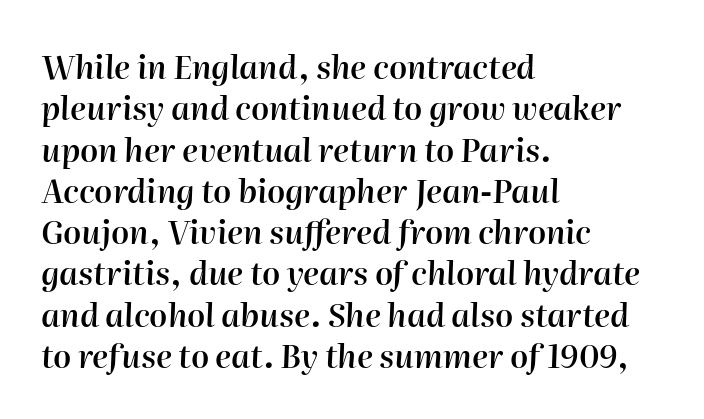
The image shows 32 px semibold type, italic (leaning right); set left-aligned, normal line spacing (1.29x), normal letter spacing, not underlined; high stroke contrast and a medium x-height.
